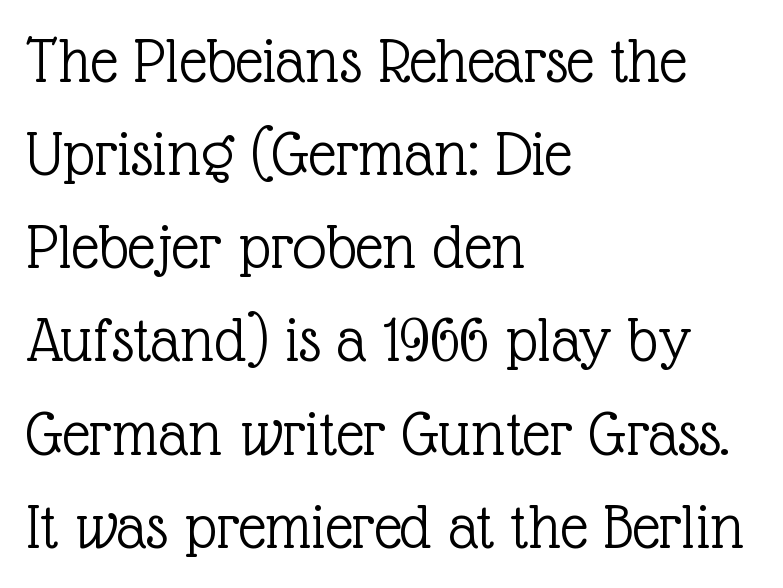
The image shows 67 px light serif type, upright; set left-aligned, normal line spacing (1.39x), normal letter spacing, not underlined; a medium x-height.
